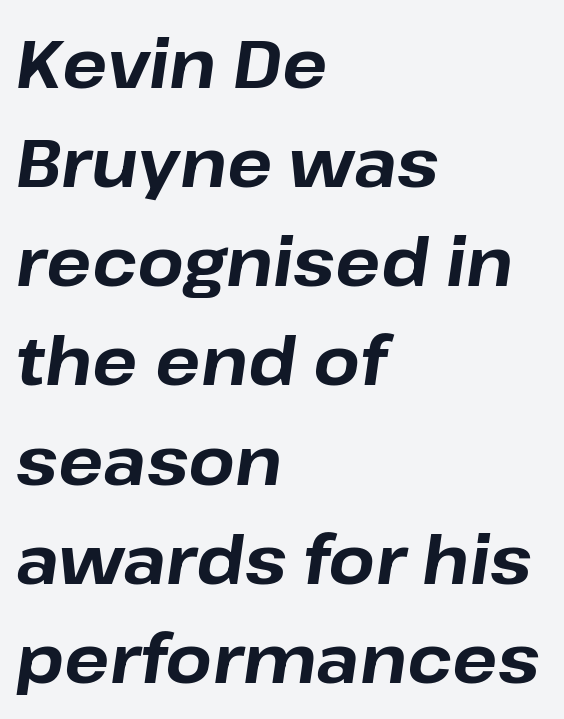
{"italic": "yes", "lean": "right", "slant_degrees": 8, "bold": "yes", "weight": "bold", "width": "normal", "stroke_contrast": "low", "x_height": "medium", "monospaced": "no", "underline": "no", "align": "left", "line_spacing": "normal", "line_spacing_ratio": 1.48, "letter_spacing": "normal", "letter_spacing_em": 0.0, "glyph_px": 67}
